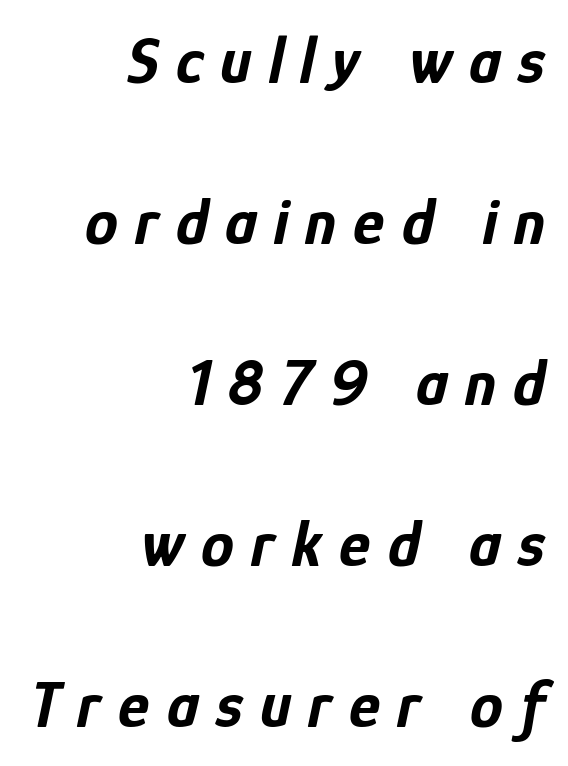
{"italic": "yes", "lean": "right", "slant_degrees": 12, "bold": "yes", "weight": "bold", "width": "condensed", "stroke_contrast": "low", "x_height": "medium", "monospaced": "no", "underline": "no", "align": "right", "line_spacing": "loose", "line_spacing_ratio": 2.44, "letter_spacing": "wide", "letter_spacing_em": 0.26, "glyph_px": 66}
